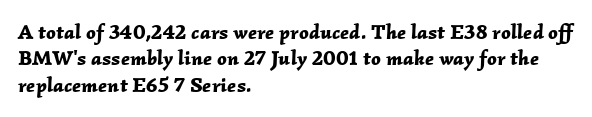
The image shows 21 px bold type, italic (leaning right); set left-aligned, normal line spacing (1.26x), normal letter spacing, not underlined.
